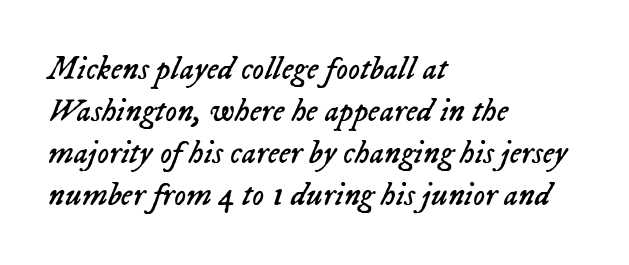
Q: Is the text bold? A: No.
Q: Is the text italic (slanted)? A: Yes, it leans right by about 23 degrees.
Q: Is the text underlined? A: No.
Q: How is the paragraph aligned? A: Left-aligned.
Q: Is the spacing between letters normal or unusually wide? A: Normal.
Q: Is the spacing between lines tight, normal or loose? A: Normal.
Q: Width (condensed, normal, or wide)? A: Normal.
Q: Stroke contrast? A: Low.
Q: x-height? A: Medium.
Q: Monospaced? A: No.
